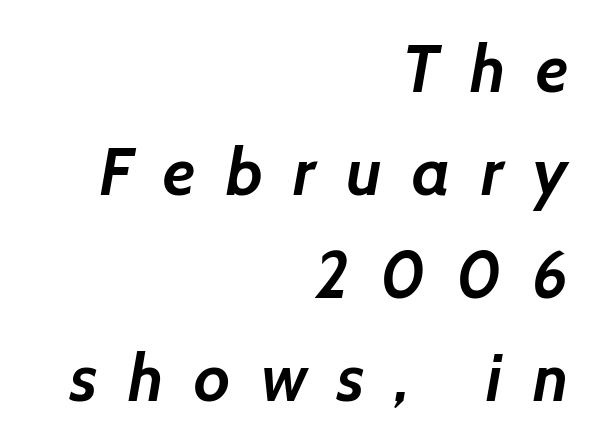
{"serif": "no", "bold": "yes", "weight": "semibold", "width": "normal", "stroke_contrast": "low", "x_height": "medium", "monospaced": "no", "underline": "no", "align": "right", "line_spacing": "normal", "line_spacing_ratio": 1.56, "letter_spacing": "wide", "letter_spacing_em": 0.46, "glyph_px": 66}
